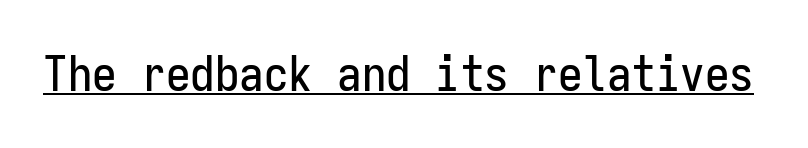
{"serif": "no", "italic": "no", "width": "condensed", "stroke_contrast": "low", "x_height": "medium", "monospaced": "yes", "underline": "yes", "letter_spacing": "normal", "letter_spacing_em": 0.0, "glyph_px": 49}
